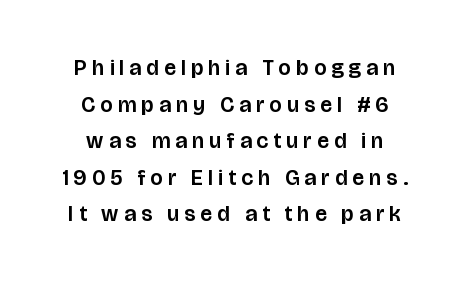
{"italic": "no", "underline": "no", "line_spacing": "normal", "line_spacing_ratio": 1.66, "letter_spacing": "wide", "letter_spacing_em": 0.24, "glyph_px": 22}
